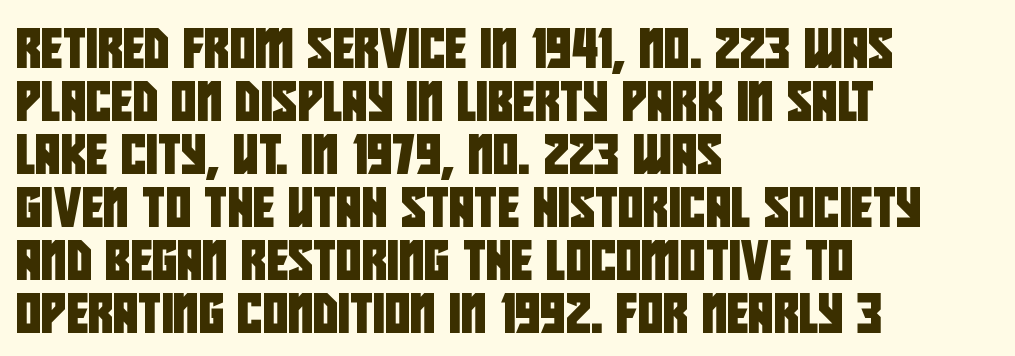
Q: Is the typeface a serif or a sans-serif typeface? A: Sans-serif.
Q: Is the text underlined? A: No.
Q: How is the paragraph aligned? A: Left-aligned.
Q: Is the spacing between letters normal or unusually wide? A: Normal.
Q: Is the spacing between lines tight, normal or loose? A: Normal.
Q: Width (condensed, normal, or wide)? A: Condensed.
Q: Stroke contrast? A: Low.
Q: x-height? A: Large.
Q: Monospaced? A: No.
